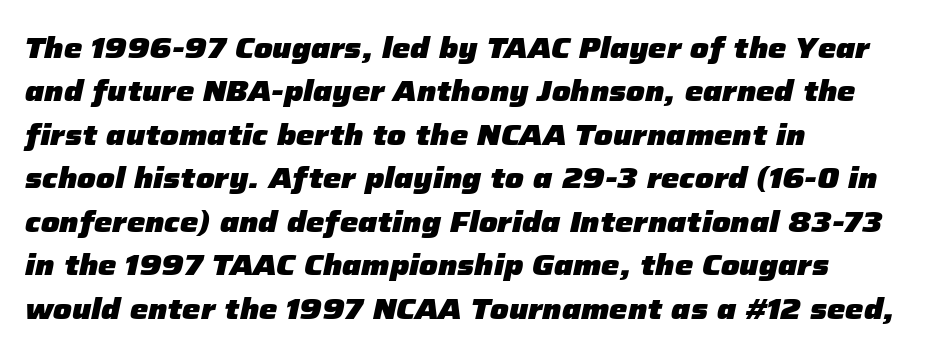
The image shows 29 px heavy type, italic (leaning right); set left-aligned, normal line spacing (1.5x), normal letter spacing, not underlined; low stroke contrast and a medium x-height.
